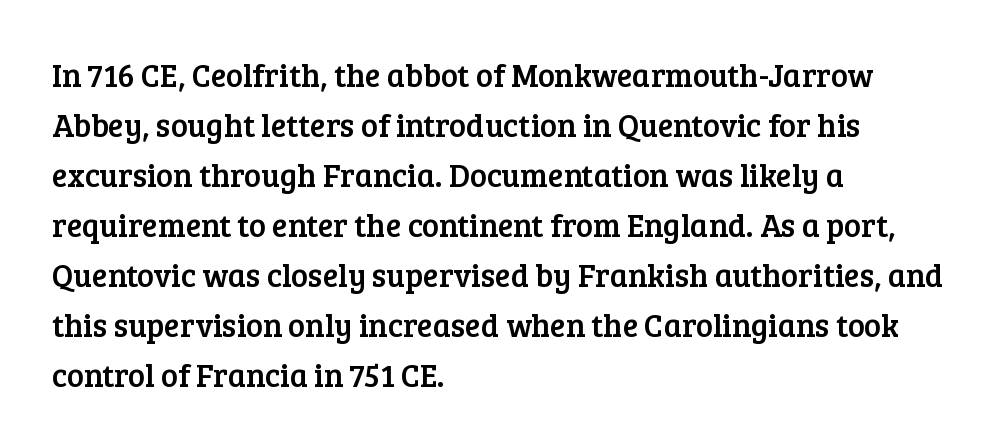
Q: Is the text italic (slanted)? A: No, it is upright.
Q: Is the typeface a serif or a sans-serif typeface? A: Serif.
Q: Is the text underlined? A: No.
Q: How is the paragraph aligned? A: Left-aligned.
Q: Is the spacing between letters normal or unusually wide? A: Normal.
Q: Is the spacing between lines tight, normal or loose? A: Normal.
Q: Width (condensed, normal, or wide)? A: Normal.
Q: Stroke contrast? A: Low.
Q: x-height? A: Medium.
Q: Monospaced? A: No.
